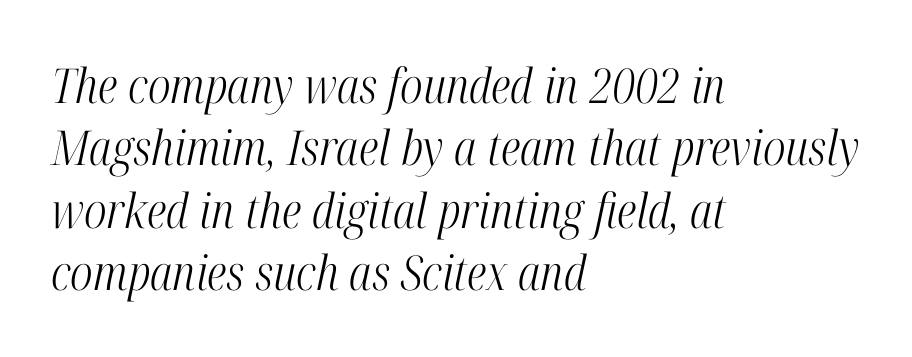
Q: Is the text bold? A: No.
Q: Is the text italic (slanted)? A: Yes, it leans right by about 12 degrees.
Q: Is the typeface a serif or a sans-serif typeface? A: Serif.
Q: Is the text underlined? A: No.
Q: How is the paragraph aligned? A: Left-aligned.
Q: Is the spacing between letters normal or unusually wide? A: Normal.
Q: Is the spacing between lines tight, normal or loose? A: Normal.
Q: Width (condensed, normal, or wide)? A: Condensed.
Q: Stroke contrast? A: High.
Q: x-height? A: Medium.
Q: Monospaced? A: No.
